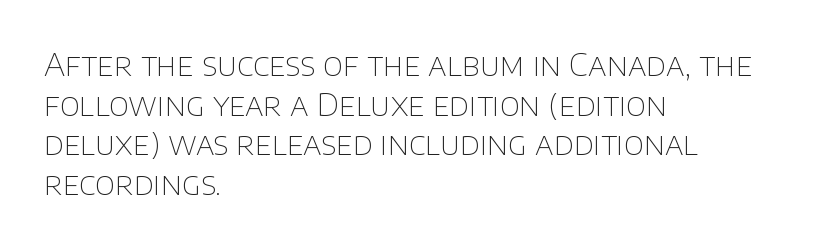
Bare-footed words on every line. The rendering anchors every line to the left-hand side. Heft: none added — not bold. The characters display no serif detailing; their extremities are plain. Character widths vary here, with narrow letters taking less room than wide ones. The rendering keeps characters at their native spacing.
